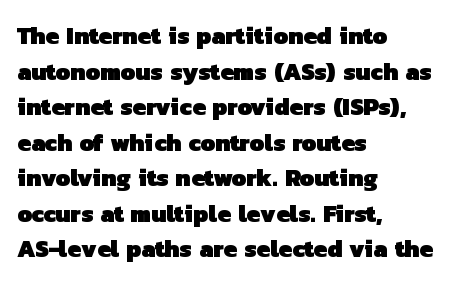
Q: Is the text bold? A: Yes.
Q: Is the text underlined? A: No.
Q: How is the paragraph aligned? A: Left-aligned.
Q: Is the spacing between letters normal or unusually wide? A: Normal.
Q: Is the spacing between lines tight, normal or loose? A: Normal.
